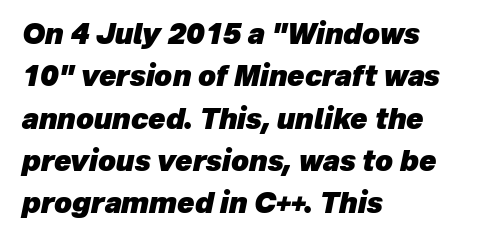
Slant detected: the letters are inclined. These lines are set flush left with a ragged right edge. Anything drawn beneath the words? Only blank space. Note the varied advance widths — an 'i' is clearly narrower than an 'm'.
